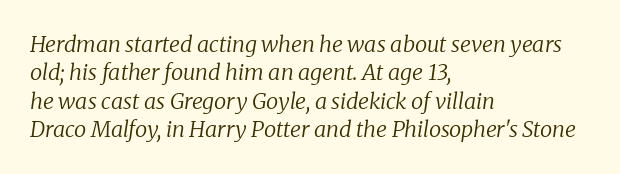
{"italic": "yes", "lean": "right", "slant_degrees": 8, "bold": "no", "underline": "no", "align": "left", "line_spacing": "normal", "line_spacing_ratio": 1.29, "letter_spacing": "normal", "letter_spacing_em": 0.0, "glyph_px": 22}
